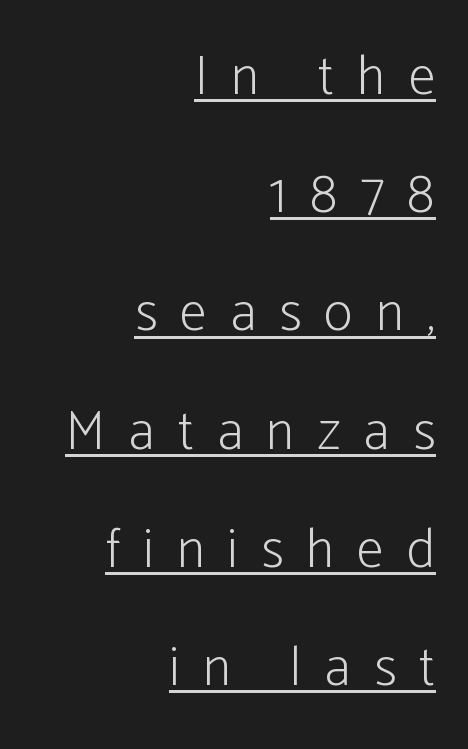
Q: Is the text bold? A: No.
Q: Is the text italic (slanted)? A: No, it is upright.
Q: Is the typeface a serif or a sans-serif typeface? A: Sans-serif.
Q: Is the text underlined? A: Yes.
Q: How is the paragraph aligned? A: Right-aligned.
Q: Is the spacing between letters normal or unusually wide? A: Unusually wide.
Q: Is the spacing between lines tight, normal or loose? A: Loose.
Q: Width (condensed, normal, or wide)? A: Condensed.
Q: Stroke contrast? A: Low.
Q: x-height? A: Medium.
Q: Monospaced? A: No.
